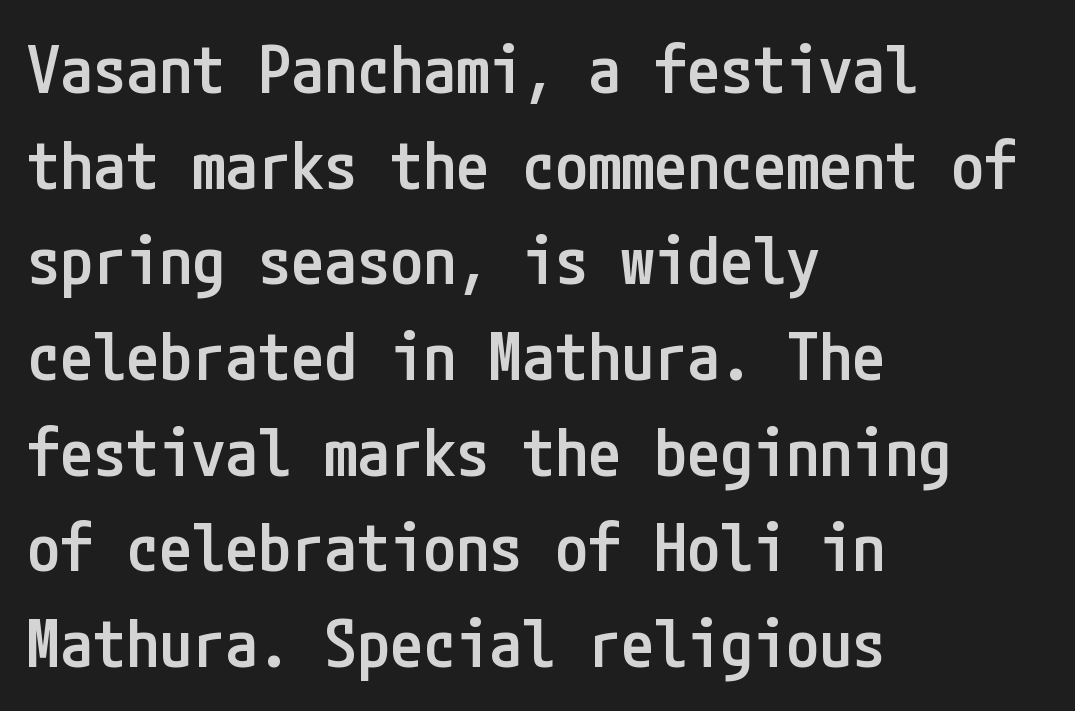
{"serif": "no", "italic": "no", "bold": "semi", "weight": "semibold", "width": "condensed", "stroke_contrast": "low", "x_height": "medium", "underline": "no", "align": "left", "line_spacing": "normal", "line_spacing_ratio": 1.45, "letter_spacing": "normal", "letter_spacing_em": 0.0, "glyph_px": 66}
